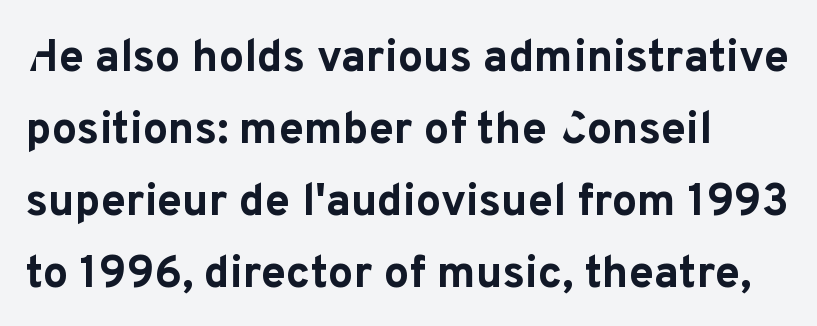
{"serif": "no", "italic": "no", "bold": "yes", "weight": "bold", "width": "normal", "stroke_contrast": "low", "x_height": "medium", "monospaced": "no", "underline": "no", "align": "left", "line_spacing": "normal", "line_spacing_ratio": 1.6, "letter_spacing": "normal", "letter_spacing_em": 0.0, "glyph_px": 45}
